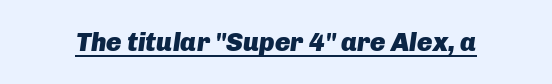
Q: Is the text bold? A: Yes.
Q: Is the text italic (slanted)? A: Yes, it leans right by about 8 degrees.
Q: Is the text underlined? A: Yes.
Q: Is the spacing between letters normal or unusually wide? A: Normal.
